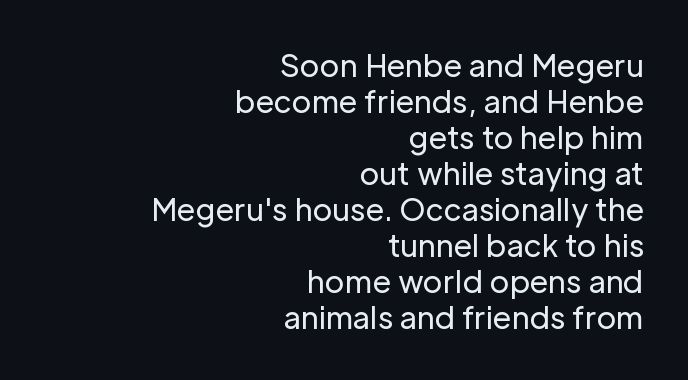
Q: Is the text bold? A: No.
Q: Is the text italic (slanted)? A: No, it is upright.
Q: Is the typeface a serif or a sans-serif typeface? A: Sans-serif.
Q: Is the text underlined? A: No.
Q: How is the paragraph aligned? A: Right-aligned.
Q: Is the spacing between letters normal or unusually wide? A: Normal.
Q: Width (condensed, normal, or wide)? A: Normal.
Q: Stroke contrast? A: Low.
Q: x-height? A: Medium.
Q: Monospaced? A: No.
